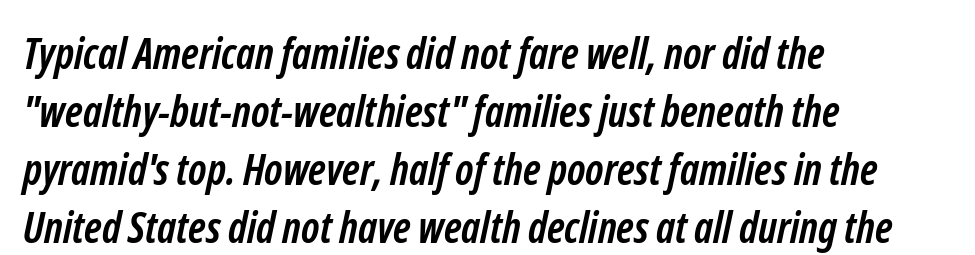
Q: Is the text bold? A: Yes.
Q: Is the typeface a serif or a sans-serif typeface? A: Sans-serif.
Q: Is the text underlined? A: No.
Q: How is the paragraph aligned? A: Left-aligned.
Q: Is the spacing between letters normal or unusually wide? A: Normal.
Q: Is the spacing between lines tight, normal or loose? A: Normal.
Q: Width (condensed, normal, or wide)? A: Condensed.
Q: Stroke contrast? A: Low.
Q: x-height? A: Medium.
Q: Monospaced? A: No.
